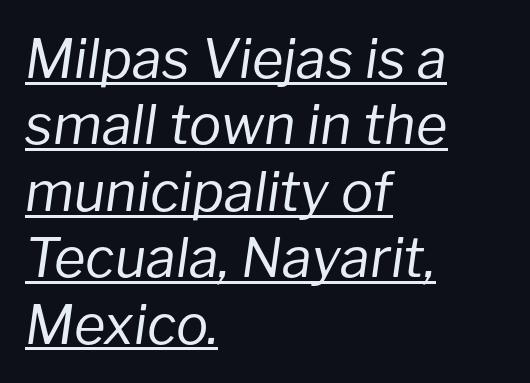
These glyphs show unthickened strokes, regular width or finer. No extra tracking has been applied to these lines. Looks like regular typesetting: each glyph gets only the width it needs. Does the lettering tilt? It does — this is italic. Compared with a centered layout, this one pins lines to the left instead. The rendering uses the underline text-decoration.
